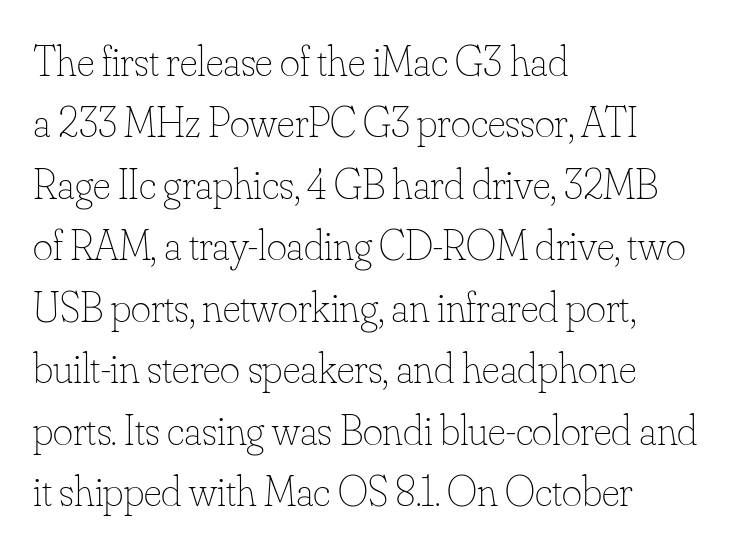
Q: Is the text bold? A: No.
Q: Is the text italic (slanted)? A: No, it is upright.
Q: Is the text underlined? A: No.
Q: How is the paragraph aligned? A: Left-aligned.
Q: Is the spacing between letters normal or unusually wide? A: Normal.
Q: Is the spacing between lines tight, normal or loose? A: Normal.
Q: Width (condensed, normal, or wide)? A: Normal.
Q: Stroke contrast? A: Low.
Q: x-height? A: Small.
Q: Monospaced? A: No.
